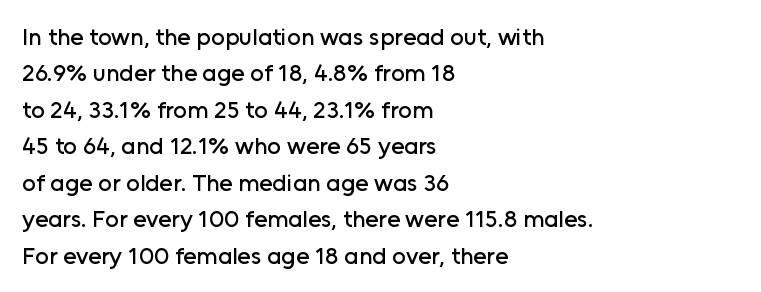
Q: Is the text italic (slanted)? A: No, it is upright.
Q: Is the text underlined? A: No.
Q: How is the paragraph aligned? A: Left-aligned.
Q: Is the spacing between letters normal or unusually wide? A: Normal.
Q: Is the spacing between lines tight, normal or loose? A: Normal.
